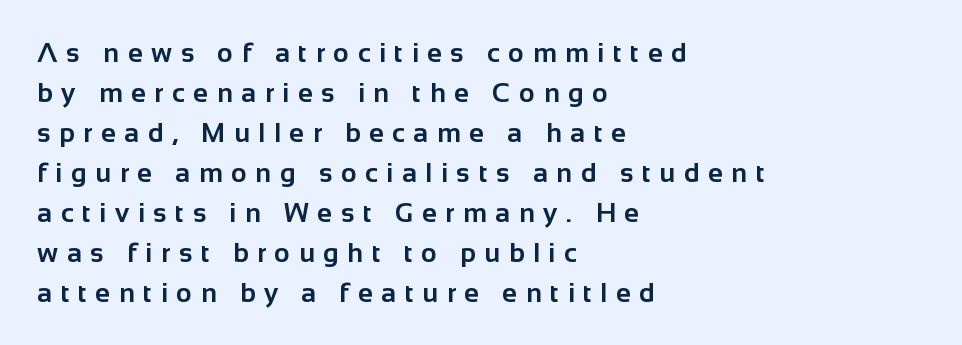
{"italic": "no", "bold": "yes", "underline": "no", "align": "left", "line_spacing": "normal", "line_spacing_ratio": 1.48, "letter_spacing": "wide", "letter_spacing_em": 0.32, "glyph_px": 27}
